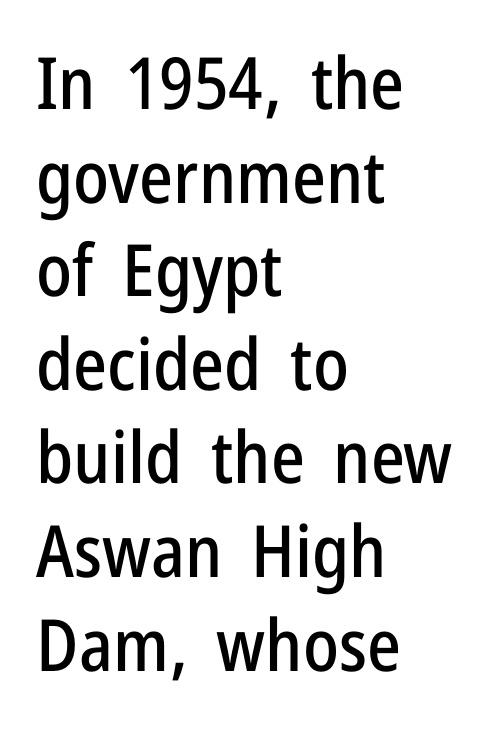
Q: Is the text italic (slanted)? A: No, it is upright.
Q: Is the typeface a serif or a sans-serif typeface? A: Sans-serif.
Q: Is the text underlined? A: No.
Q: How is the paragraph aligned? A: Left-aligned.
Q: Is the spacing between letters normal or unusually wide? A: Normal.
Q: Is the spacing between lines tight, normal or loose? A: Normal.
Q: Width (condensed, normal, or wide)? A: Condensed.
Q: Stroke contrast? A: Low.
Q: x-height? A: Medium.
Q: Monospaced? A: No.
